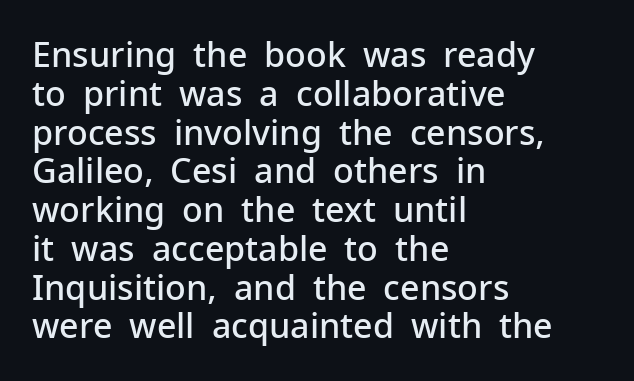
Note the varied advance widths — an 'i' is clearly narrower than an 'm'. A somewhat darkened texture: the type is semibold rather than bold. The lines in this sample share a left origin and differ only in where they stop. A typesetter would call this leading minimal, almost set solid.
